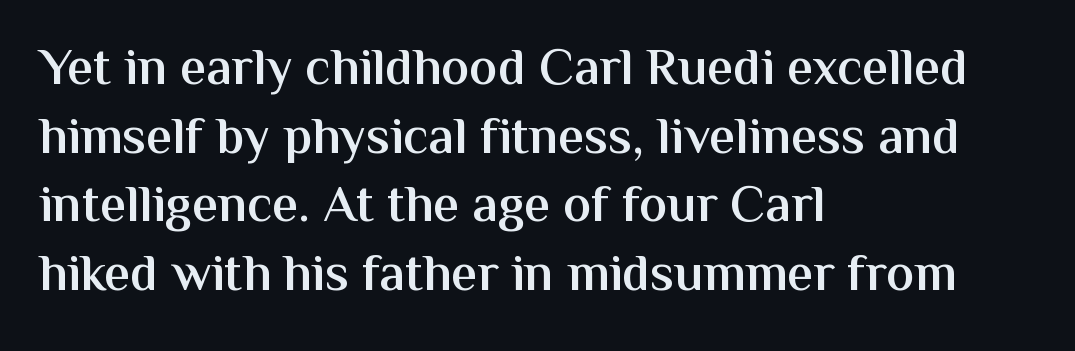
Is this a sans? Yes — the strokes have no serifs. Words float on clear page, feet unadorned. Tall strokes in this sample are plumb rather than angled. How heavy is the stroke? Medium-heavy — a semibold, shy of bold. The letters sit at their default tracking, neither squeezed nor spread.
